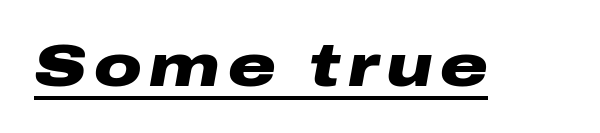
Q: Is the text bold? A: Yes.
Q: Is the text italic (slanted)? A: Yes, it leans right by about 10 degrees.
Q: Is the text underlined? A: Yes.
Q: Width (condensed, normal, or wide)? A: Wide.
Q: Stroke contrast? A: Low.
Q: x-height? A: Medium.
Q: Monospaced? A: No.
